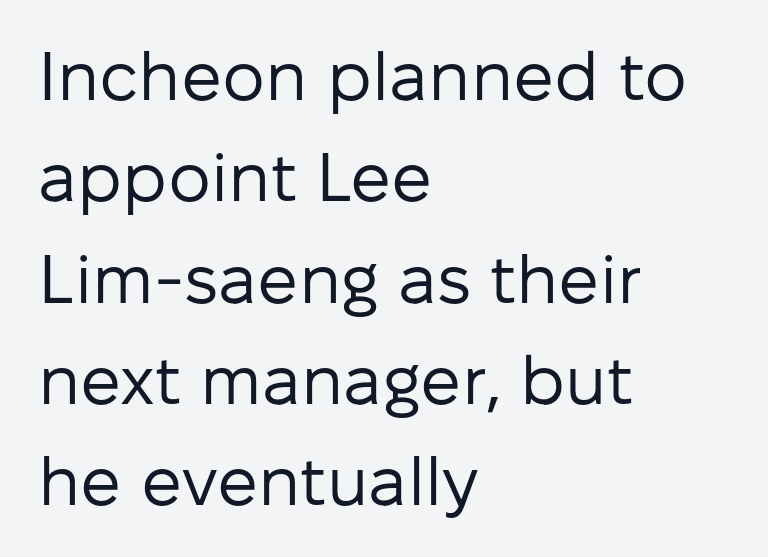
The image shows 68 px regular-weight sans-serif type, upright; set left-aligned, normal line spacing (1.49x), normal letter spacing, not underlined; low stroke contrast and a medium x-height.
